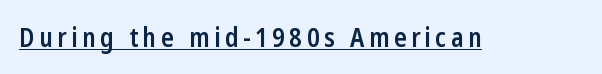
Caption: lettering with a line underneath. What weight is shown? A semibold, between regular and bold. A roman cut, with each character standing at attention.
